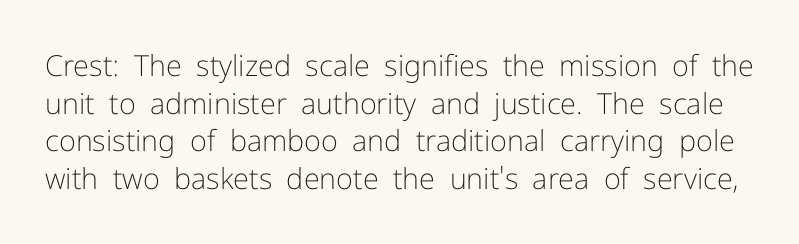
The image shows 29 px light sans-serif type, upright; set normal line spacing (1.3x), normal letter spacing, not underlined; low stroke contrast and a medium x-height.
